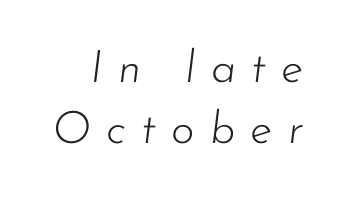
Q: Is the text bold? A: No.
Q: Is the text italic (slanted)? A: Yes, it leans right by about 7 degrees.
Q: Is the text underlined? A: No.
Q: Is the spacing between letters normal or unusually wide? A: Unusually wide.
Q: Is the spacing between lines tight, normal or loose? A: Normal.
Q: Width (condensed, normal, or wide)? A: Normal.
Q: Stroke contrast? A: Low.
Q: x-height? A: Small.
Q: Monospaced? A: No.
